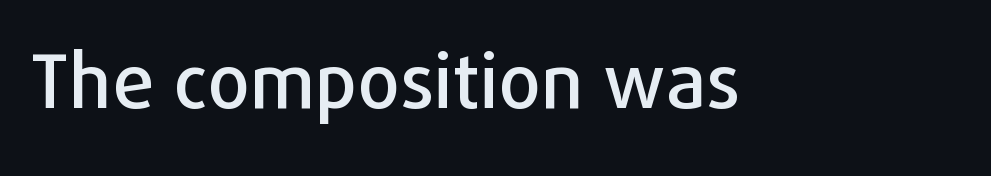
Characters follow at the spacing the type designer built in. Nobody drew a line under any word here. You can tell it's not italic because the verticals are truly vertical. The face used here is proportionally spaced, like ordinary book or web type. The designer went with a sans here, leaving each stem footless.
